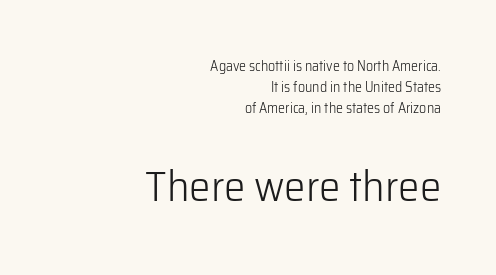
{"serif": "no", "italic": "no", "bold": "no", "weight": "light", "width": "normal", "stroke_contrast": "low", "x_height": "medium", "monospaced": "no", "underline": "no", "align": "right", "line_spacing": "normal", "line_spacing_ratio": 1.49, "letter_spacing": "normal", "letter_spacing_em": 0.0, "larger_block": "second", "size_ratio": 3.07, "glyph_px": 43}
